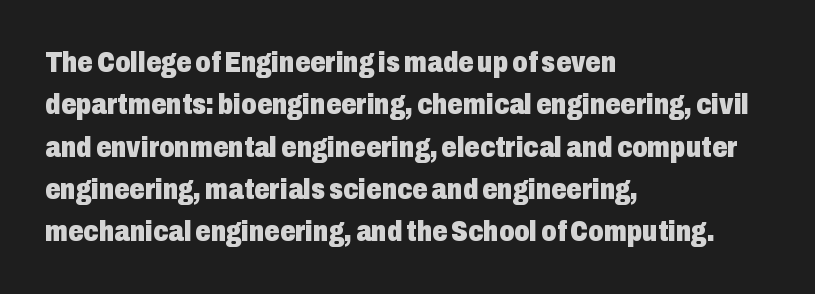
The image shows 30 px heavy, condensed sans-serif type, upright; set left-aligned, normal line spacing (1.41x), normal letter spacing, not underlined; low stroke contrast and a medium x-height.
